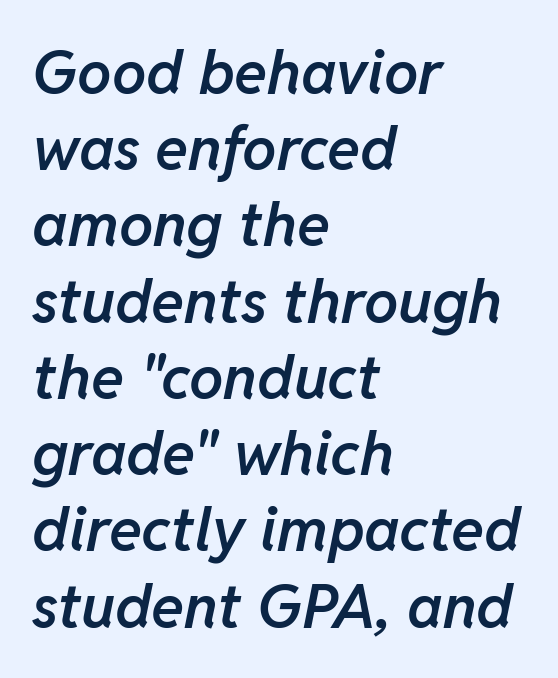
The image shows 61 px semibold type, italic (leaning right); set left-aligned, normal line spacing (1.25x), normal letter spacing, not underlined; low stroke contrast and a medium x-height.
